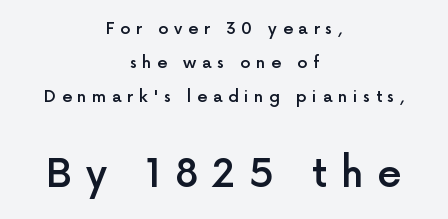
Caption: semibold face, moderately heavy strokes. What kind of face is this? One without serifs — a sans. The passage shown is typed in a proportional face where columns would drift. If you drew a line through each stem, it would be perfectly vertical.
